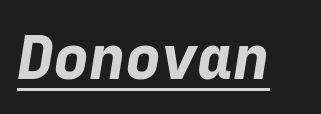
The image shows 60 px bold type, italic (leaning right), monospaced; set normal letter spacing, underlined; low stroke contrast and a medium x-height.
